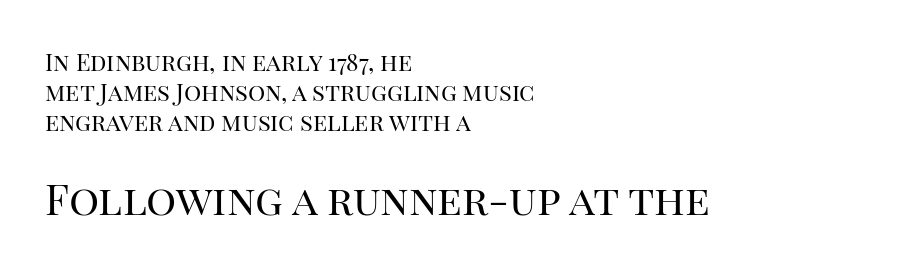
Q: Is the text bold? A: No.
Q: Is the text italic (slanted)? A: No, it is upright.
Q: Is the typeface a serif or a sans-serif typeface? A: Serif.
Q: Is the text underlined? A: No.
Q: How is the paragraph aligned? A: Left-aligned.
Q: Is the spacing between letters normal or unusually wide? A: Normal.
Q: Is the spacing between lines tight, normal or loose? A: Normal.
Q: Which block of text is set in a larger size, the first (top) or the second (bottom)? A: The second (bottom) one.
Q: Width (condensed, normal, or wide)? A: Normal.
Q: Stroke contrast? A: High.
Q: x-height? A: Large.
Q: Monospaced? A: No.
